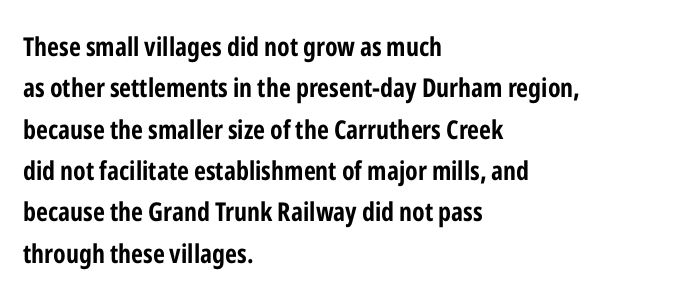
Descenders are the only things crossing below the line. Honestly, the row spacing looks completely unremarkable. The font is running at its bold setting. Inter-character spacing is left at the font's built-in metrics. Vertical strokes here are truly vertical.
